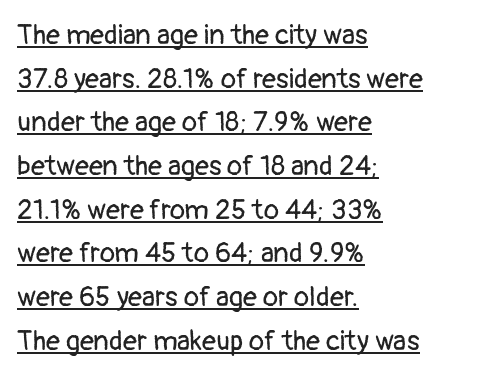
The text was rendered using a sans face with plain stroke endings. Each letter keeps its own natural width here, so spacing adapts to shape. Nobody touched the tracking dial on this one. Quick note: underline on. No extra ink here — the face is not bold. Characters remain perfectly vertical along every line.
